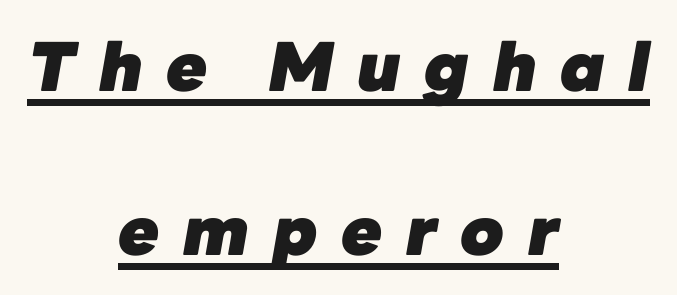
{"italic": "yes", "lean": "right", "slant_degrees": 10, "bold": "yes", "weight": "heavy", "width": "normal", "stroke_contrast": "low", "x_height": "medium", "monospaced": "no", "underline": "yes", "align": "center", "line_spacing": "loose", "line_spacing_ratio": 2.45, "letter_spacing": "wide", "letter_spacing_em": 0.35, "glyph_px": 67}
